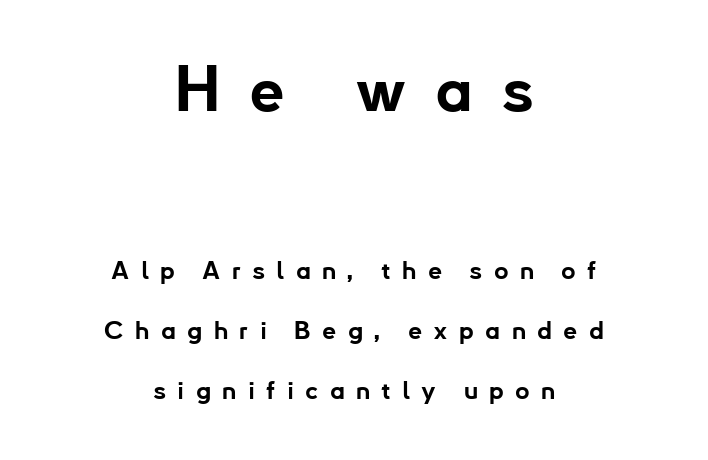
The image shows 63 px bold sans-serif type, upright; set centered, loose line spacing (2.4x), unusually wide letter spacing (+0.45 em), not underlined; the first (top) block is 2.52x larger; low stroke contrast and a small x-height.
